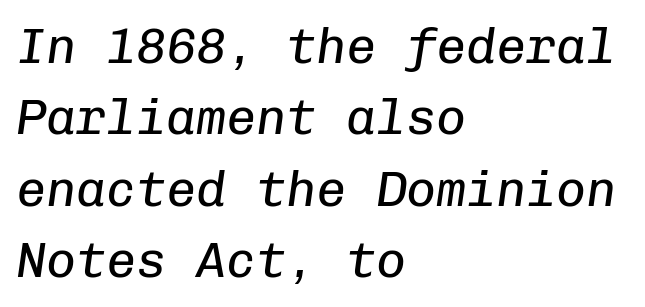
The image shows 50 px regular-weight type, italic (leaning right), monospaced; set left-aligned, normal line spacing (1.43x), normal letter spacing, not underlined; low stroke contrast and a medium x-height.
